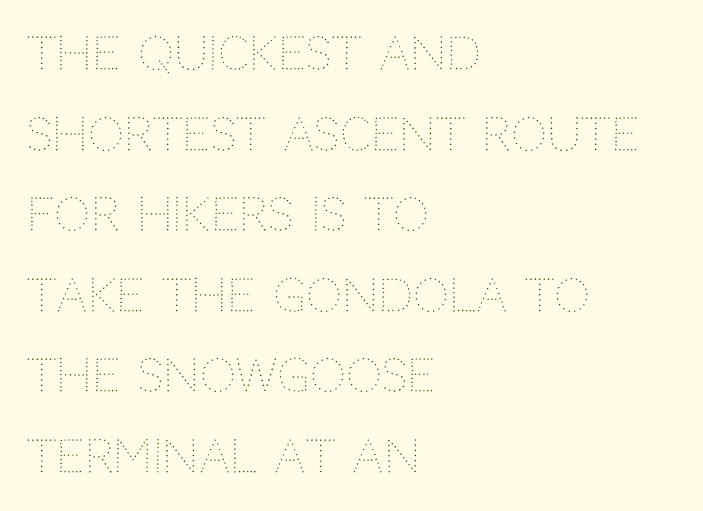
The image shows 45 px thin type, upright; set left-aligned, line spacing 1.79x, normal letter spacing, not underlined; medium stroke contrast and a large x-height.
